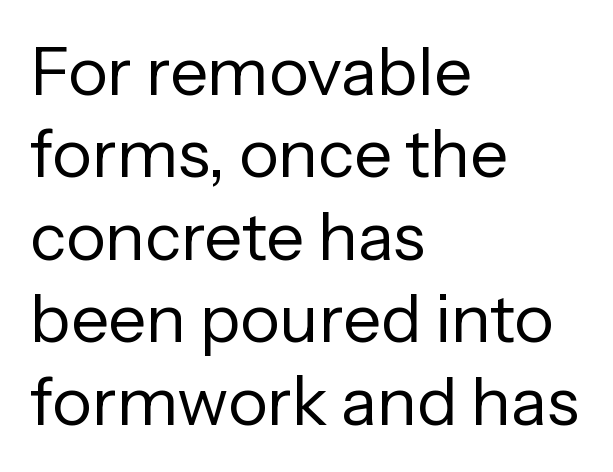
Left-aligned paragraph, ragged on the right. Check the space under the baseline: it is left empty. No feet cap the strokes, marking this as sans-serif type. Each letter keeps its own natural width here, so spacing adapts to shape.
